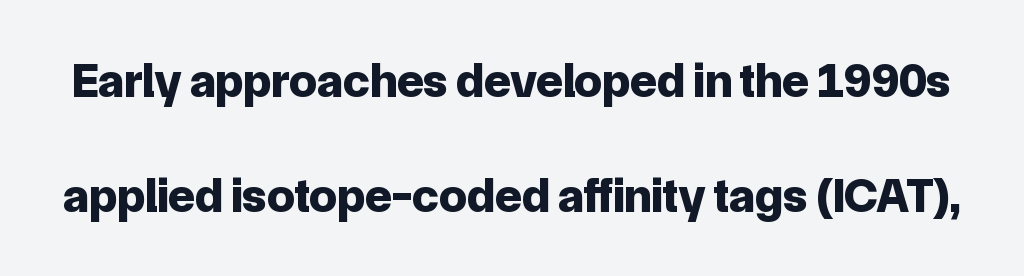
Q: Is the text bold? A: Yes.
Q: Is the text italic (slanted)? A: No, it is upright.
Q: Is the typeface a serif or a sans-serif typeface? A: Sans-serif.
Q: Is the text underlined? A: No.
Q: Is the spacing between letters normal or unusually wide? A: Normal.
Q: Is the spacing between lines tight, normal or loose? A: Loose.
Q: Width (condensed, normal, or wide)? A: Normal.
Q: Stroke contrast? A: Low.
Q: x-height? A: Medium.
Q: Monospaced? A: No.
